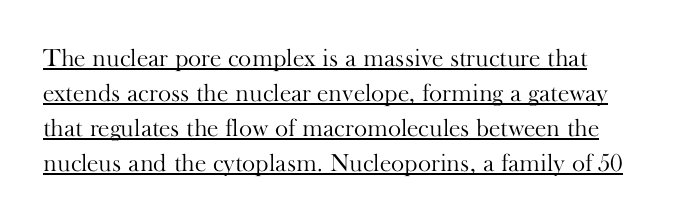
Q: Is the text bold? A: No.
Q: Is the text italic (slanted)? A: No, it is upright.
Q: Is the text underlined? A: Yes.
Q: Is the spacing between letters normal or unusually wide? A: Normal.
Q: Is the spacing between lines tight, normal or loose? A: Normal.
